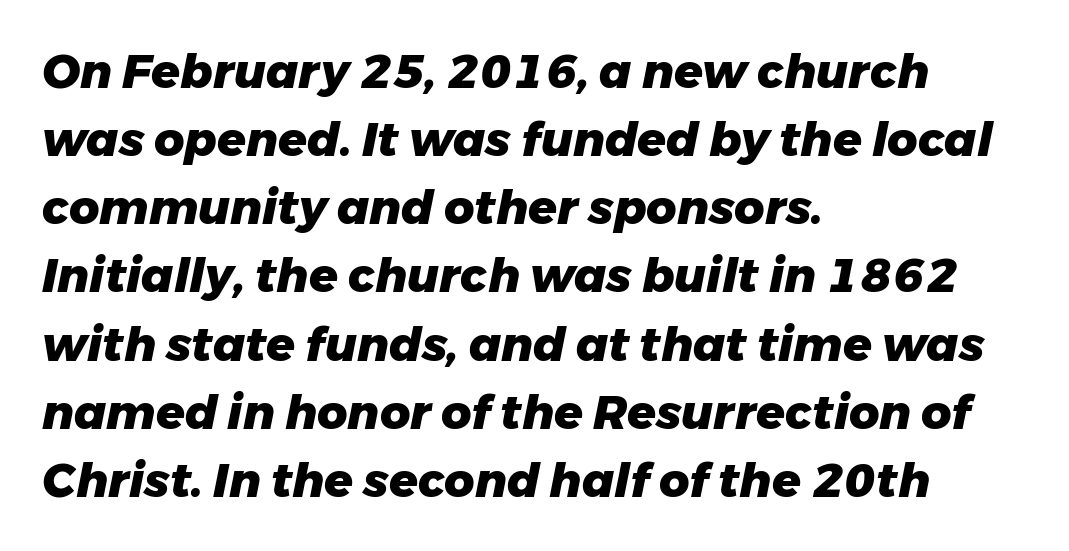
The image shows 47 px heavy type, italic (leaning right); set left-aligned, normal line spacing (1.45x), normal letter spacing, not underlined; low stroke contrast and a medium x-height.
